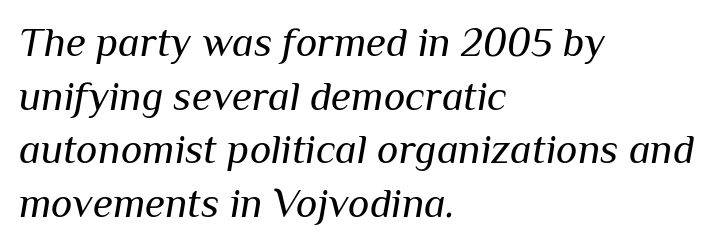
{"italic": "yes", "lean": "right", "slant_degrees": 10, "bold": "no", "weight": "regular", "width": "normal", "stroke_contrast": "medium", "x_height": "medium", "monospaced": "no", "underline": "no", "align": "left", "line_spacing": "normal", "line_spacing_ratio": 1.31, "letter_spacing": "normal", "letter_spacing_em": 0.0, "glyph_px": 41}
